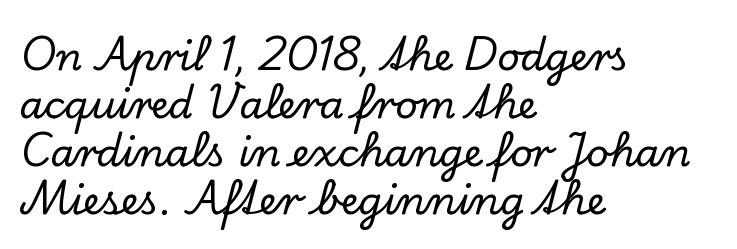
Font category for this specimen: serif. Do the characters align in a grid? No, the font is proportional. The area under the type is left untouched. Tracking value appears to be zero — textbook default spacing.
